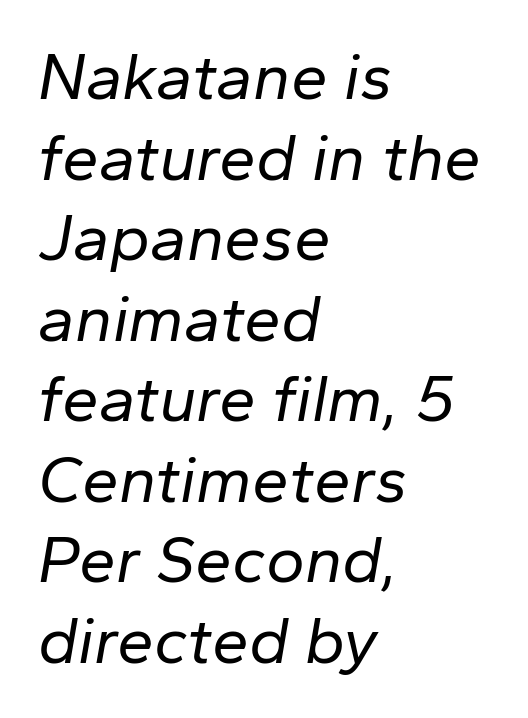
The image shows 66 px regular-weight type, italic (leaning right); set left-aligned, line spacing 1.22x, normal letter spacing, not underlined; low stroke contrast and a medium x-height.
